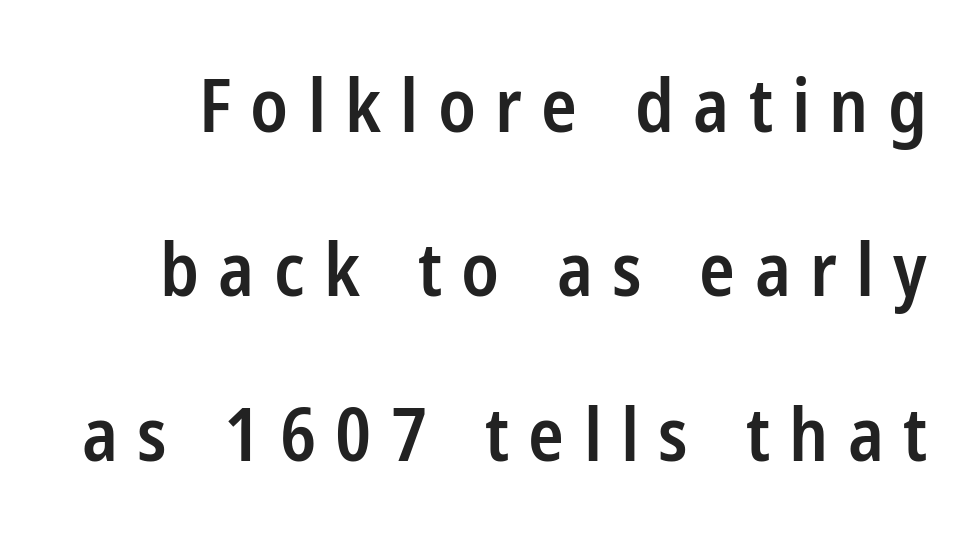
{"serif": "no", "italic": "no", "bold": "semi", "weight": "semibold", "width": "condensed", "stroke_contrast": "low", "x_height": "medium", "monospaced": "no", "underline": "no", "line_spacing": "loose", "line_spacing_ratio": 2.22, "letter_spacing": "wide", "letter_spacing_em": 0.26, "glyph_px": 74}
